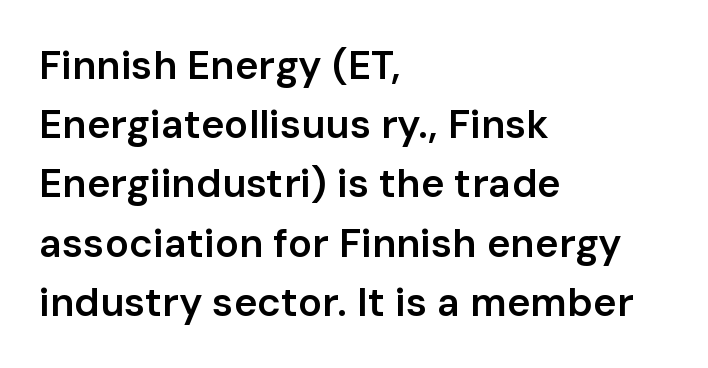
{"serif": "no", "italic": "no", "bold": "semi", "weight": "semibold", "width": "normal", "stroke_contrast": "low", "x_height": "medium", "monospaced": "no", "underline": "no", "align": "left", "line_spacing": "normal", "line_spacing_ratio": 1.48, "letter_spacing": "normal", "letter_spacing_em": 0.0, "glyph_px": 40}
